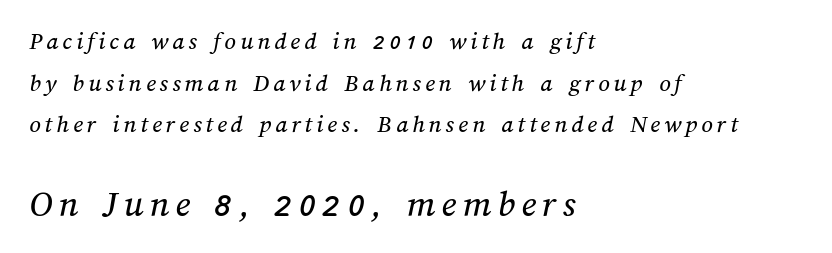
The image shows 38 px text type; set left-aligned, normal line spacing (1.67x), not underlined; the second (bottom) block is 1.52x larger; medium stroke contrast and a medium x-height.
